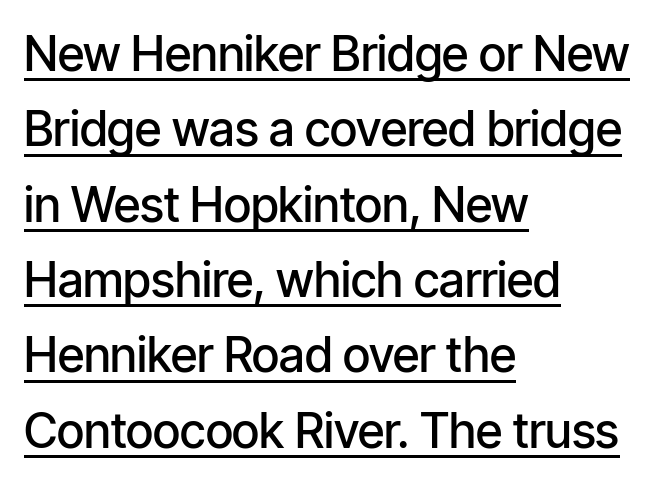
Q: Is the text bold? A: Semi-bold.
Q: Is the text italic (slanted)? A: No, it is upright.
Q: Is the typeface a serif or a sans-serif typeface? A: Sans-serif.
Q: Is the text underlined? A: Yes.
Q: How is the paragraph aligned? A: Left-aligned.
Q: Is the spacing between letters normal or unusually wide? A: Normal.
Q: Is the spacing between lines tight, normal or loose? A: Normal.
Q: Width (condensed, normal, or wide)? A: Condensed.
Q: Stroke contrast? A: Low.
Q: x-height? A: Medium.
Q: Monospaced? A: No.
